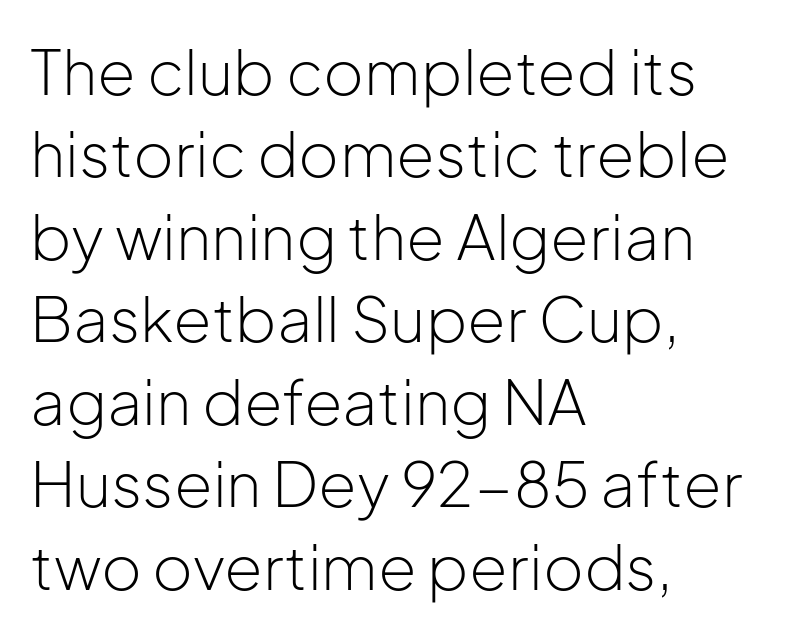
Q: Is the text bold? A: No.
Q: Is the text italic (slanted)? A: No, it is upright.
Q: Is the typeface a serif or a sans-serif typeface? A: Sans-serif.
Q: Is the text underlined? A: No.
Q: How is the paragraph aligned? A: Left-aligned.
Q: Is the spacing between letters normal or unusually wide? A: Normal.
Q: Is the spacing between lines tight, normal or loose? A: Normal.
Q: Width (condensed, normal, or wide)? A: Normal.
Q: Stroke contrast? A: Low.
Q: x-height? A: Medium.
Q: Monospaced? A: No.
